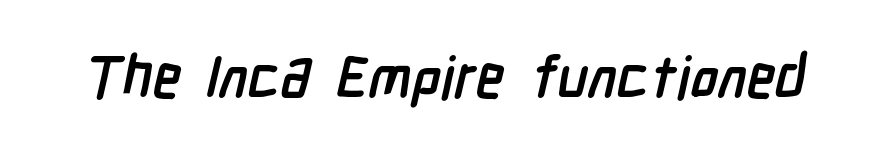
{"serif": "no", "bold": "yes", "weight": "semibold", "width": "condensed", "stroke_contrast": "low", "x_height": "medium", "monospaced": "no", "underline": "no", "letter_spacing": "normal", "letter_spacing_em": 0.0, "glyph_px": 58}
